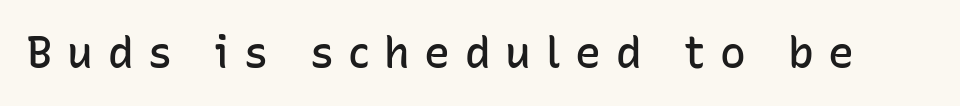
Q: Is the text bold? A: Semi-bold.
Q: Is the text italic (slanted)? A: No, it is upright.
Q: Is the typeface a serif or a sans-serif typeface? A: Sans-serif.
Q: Is the text underlined? A: No.
Q: Is the spacing between letters normal or unusually wide? A: Unusually wide.
Q: Width (condensed, normal, or wide)? A: Normal.
Q: Stroke contrast? A: Low.
Q: x-height? A: Medium.
Q: Monospaced? A: No.
